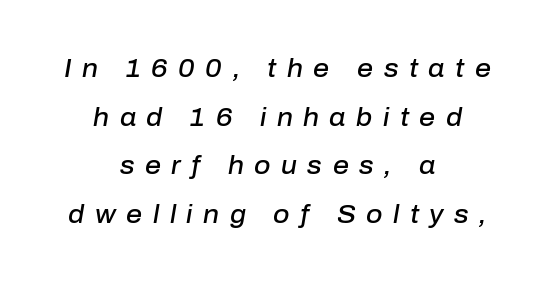
The image shows 25 px text type, italic (leaning right); set centered, loose line spacing (1.95x), unusually wide letter spacing (+0.42 em), not underlined.
